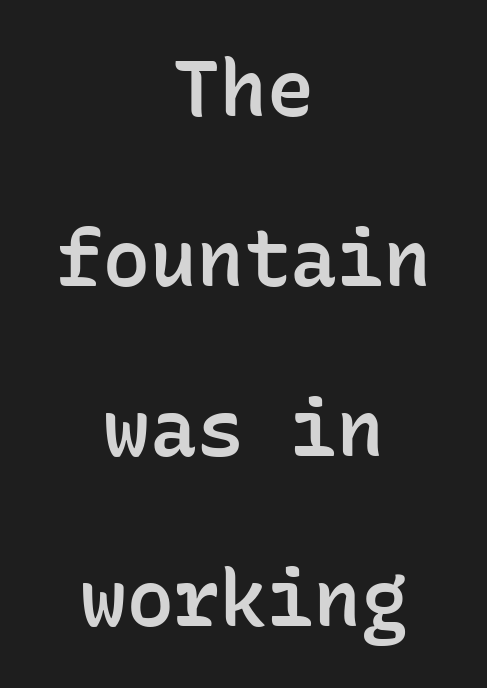
Every stem runs plumb, perpendicular to the baseline. Leftover space on each line is divided equally before and after the words. Decoration check: the copy has no underline. The characters look somewhat weighty, a semibold short of true bold.
